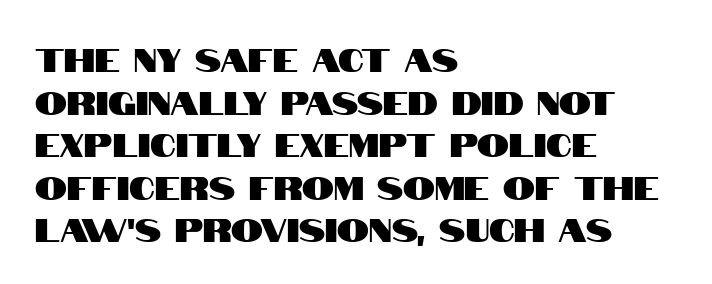
{"serif": "no", "italic": "no", "width": "condensed", "stroke_contrast": "high", "x_height": "large", "monospaced": "no", "underline": "no", "align": "left", "line_spacing": "normal", "line_spacing_ratio": 1.33, "letter_spacing": "normal", "letter_spacing_em": 0.0, "glyph_px": 32}
